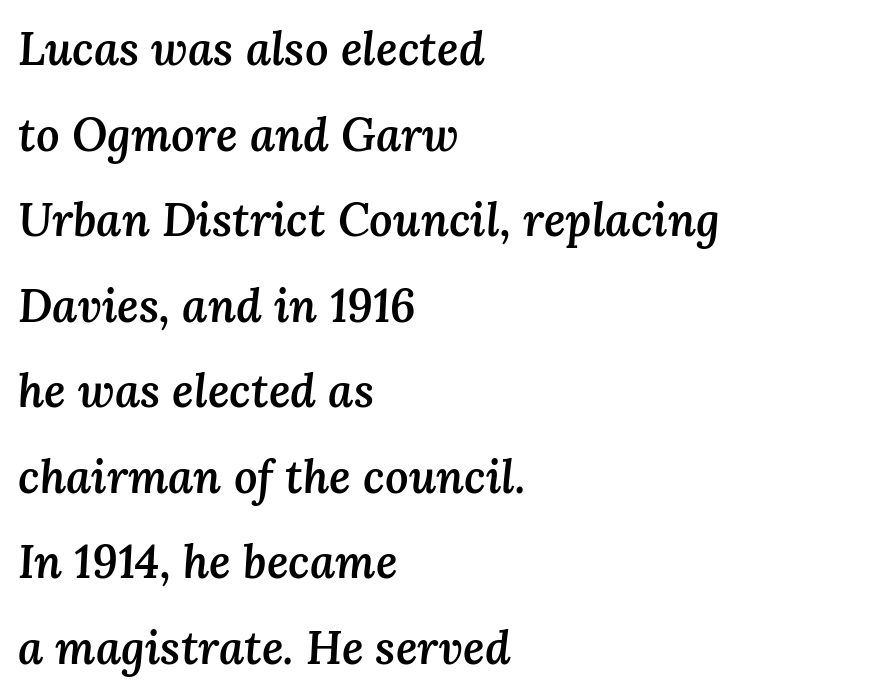
Glance below the letters and you will spot only blank space. The whole block is typeset with a tilt. Where is the straight margin? On the left. Does extra space separate the letters? No, they use regular spacing.
